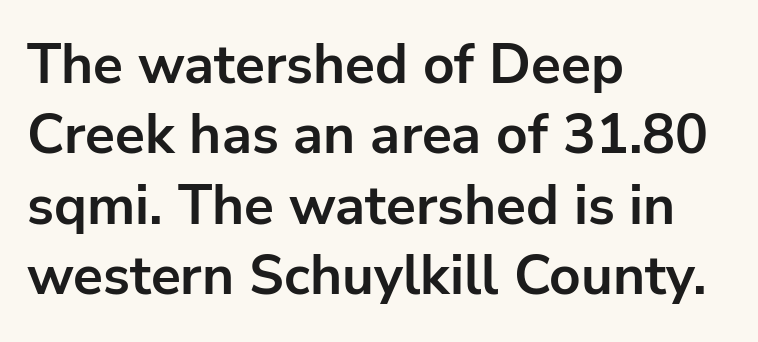
What kind of face is this? One without serifs — a sans. A bare baseline throughout the passage. The rendering keeps characters at their native spacing. Do the letters lean? They stand straight.
